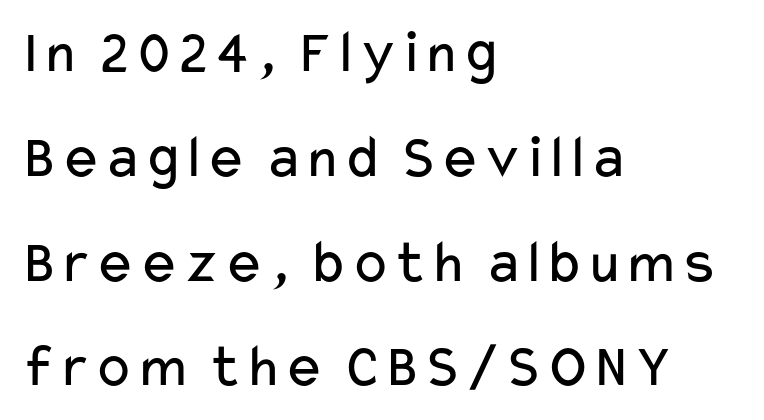
Q: Is the text bold? A: No.
Q: Is the text italic (slanted)? A: No, it is upright.
Q: Is the typeface a serif or a sans-serif typeface? A: Sans-serif.
Q: Is the text underlined? A: No.
Q: How is the paragraph aligned? A: Left-aligned.
Q: Is the spacing between letters normal or unusually wide? A: Normal.
Q: Is the spacing between lines tight, normal or loose? A: Normal.
Q: Width (condensed, normal, or wide)? A: Wide.
Q: Stroke contrast? A: Low.
Q: x-height? A: Medium.
Q: Monospaced? A: No.
